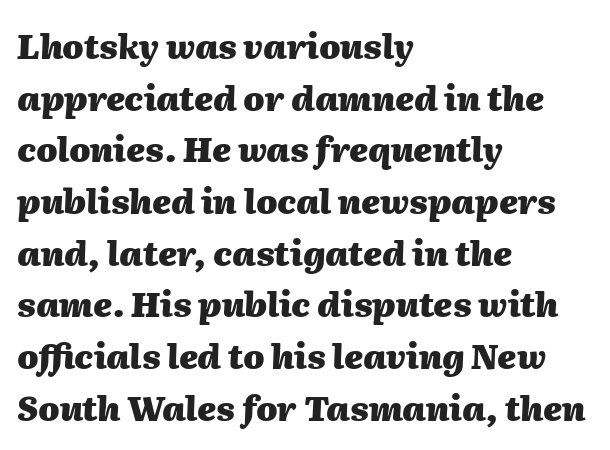
{"italic": "yes", "lean": "right", "slant_degrees": 2, "bold": "yes", "weight": "heavy", "width": "normal", "stroke_contrast": "medium", "x_height": "medium", "monospaced": "no", "underline": "no", "align": "left", "line_spacing": "normal", "line_spacing_ratio": 1.52, "letter_spacing": "normal", "letter_spacing_em": 0.0, "glyph_px": 34}
